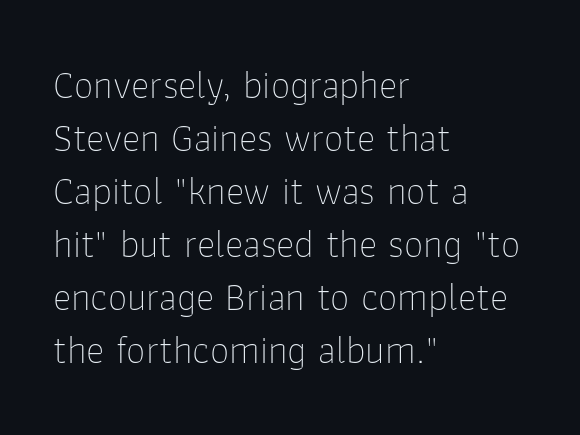
Q: Is the text bold? A: No.
Q: Is the text italic (slanted)? A: No, it is upright.
Q: Is the typeface a serif or a sans-serif typeface? A: Sans-serif.
Q: Is the text underlined? A: No.
Q: How is the paragraph aligned? A: Left-aligned.
Q: Is the spacing between letters normal or unusually wide? A: Normal.
Q: Is the spacing between lines tight, normal or loose? A: Normal.
Q: Width (condensed, normal, or wide)? A: Normal.
Q: Stroke contrast? A: Low.
Q: x-height? A: Medium.
Q: Monospaced? A: No.
